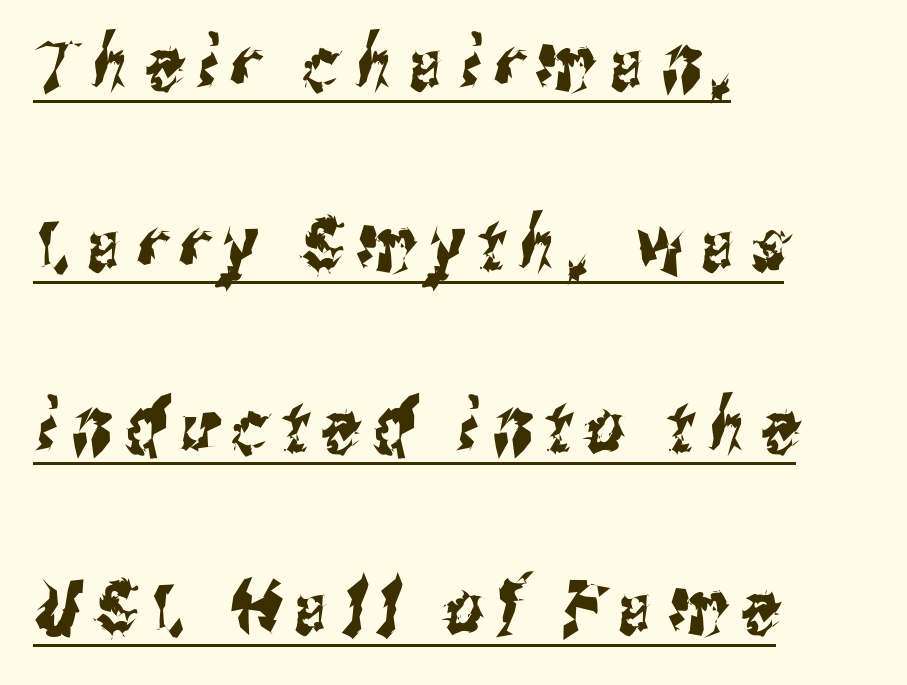
The image shows 74 px condensed sans-serif type; set left-aligned, loose line spacing (2.45x), unusually wide letter spacing (+0.2 em), underlined; medium stroke contrast and a medium x-height.
